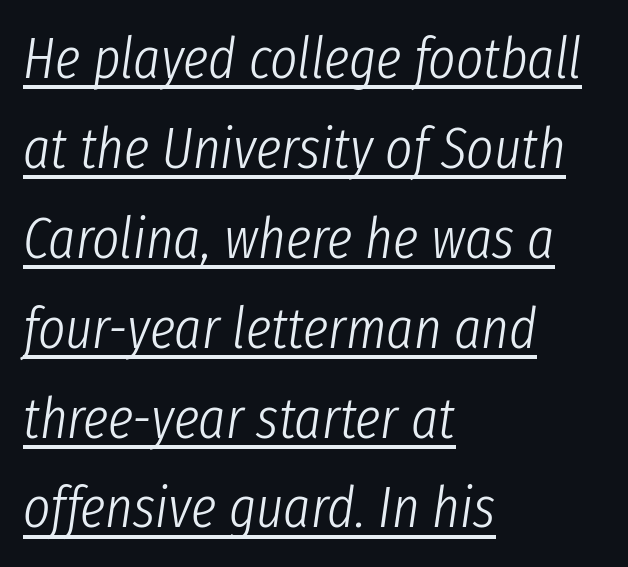
The image shows 58 px light, condensed type, italic (leaning right); set left-aligned, normal line spacing (1.55x), normal letter spacing, underlined; low stroke contrast and a medium x-height.
